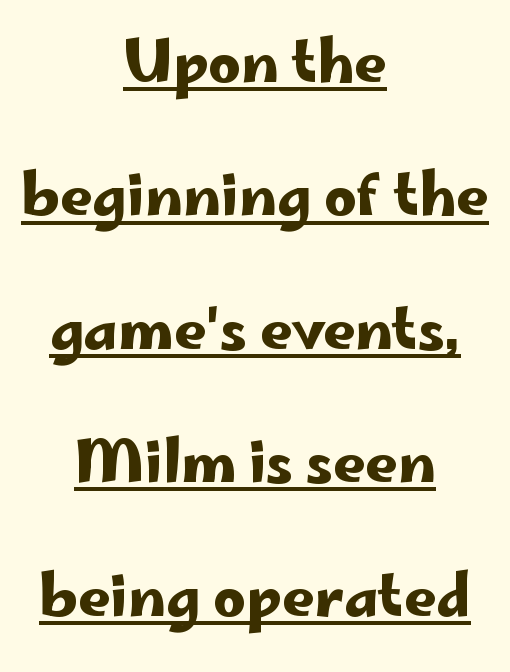
Horizontal bands of white between lines are thick stripes. Italic: no, the glyphs are upright roman. Typographically, this falls in the sans-serif category. Note the varied advance widths — an 'i' is clearly narrower than an 'm'. Visually the block forms a symmetrical silhouette, jagged on both flanks.
